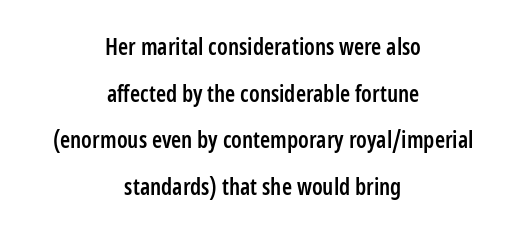
{"italic": "no", "bold": "semi", "underline": "no", "align": "center", "line_spacing": "loose", "line_spacing_ratio": 2.03, "letter_spacing": "normal", "letter_spacing_em": 0.0, "glyph_px": 23}
